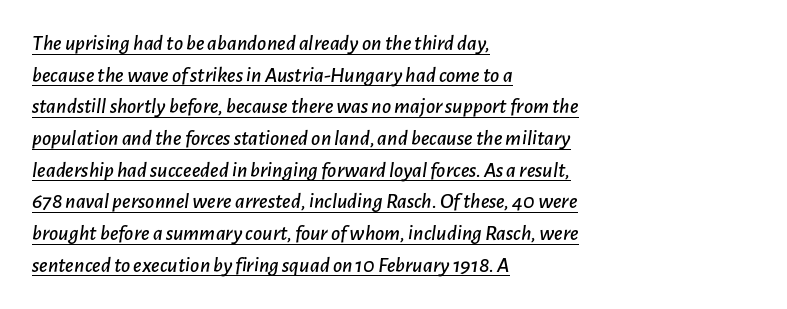
Q: Is the text italic (slanted)? A: Yes, it leans right by about 7 degrees.
Q: Is the text underlined? A: Yes.
Q: How is the paragraph aligned? A: Left-aligned.
Q: Is the spacing between letters normal or unusually wide? A: Normal.
Q: Is the spacing between lines tight, normal or loose? A: Normal.
